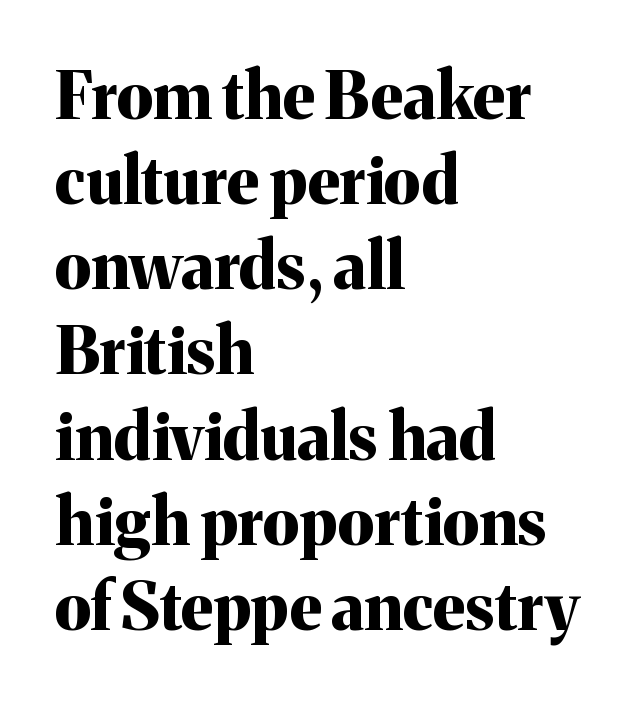
This sample uses an upright cut, with every glyph sitting square on the baseline. Think of a printed novel: that variable character pitch is what you see here. Leading: standard. Compared with a centered layout, this one pins lines to the left instead.
